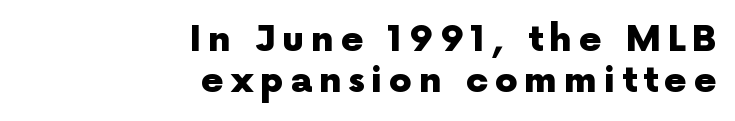
{"serif": "no", "italic": "no", "bold": "yes", "weight": "heavy", "width": "normal", "x_height": "medium", "monospaced": "no", "underline": "no", "align": "right", "line_spacing": "tight", "line_spacing_ratio": 1.13, "glyph_px": 36}
